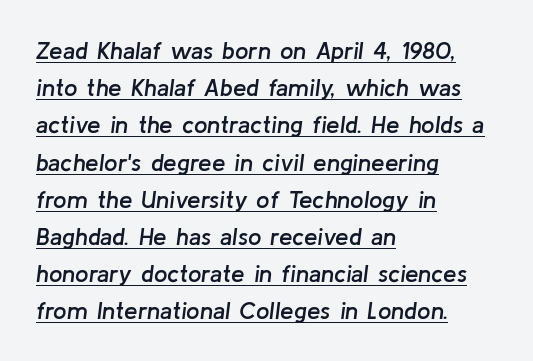
Q: Is the text bold? A: Semi-bold.
Q: Is the text italic (slanted)? A: Yes, it leans right by about 8 degrees.
Q: Is the text underlined? A: Yes.
Q: How is the paragraph aligned? A: Left-aligned.
Q: Is the spacing between letters normal or unusually wide? A: Normal.
Q: Is the spacing between lines tight, normal or loose? A: Normal.
